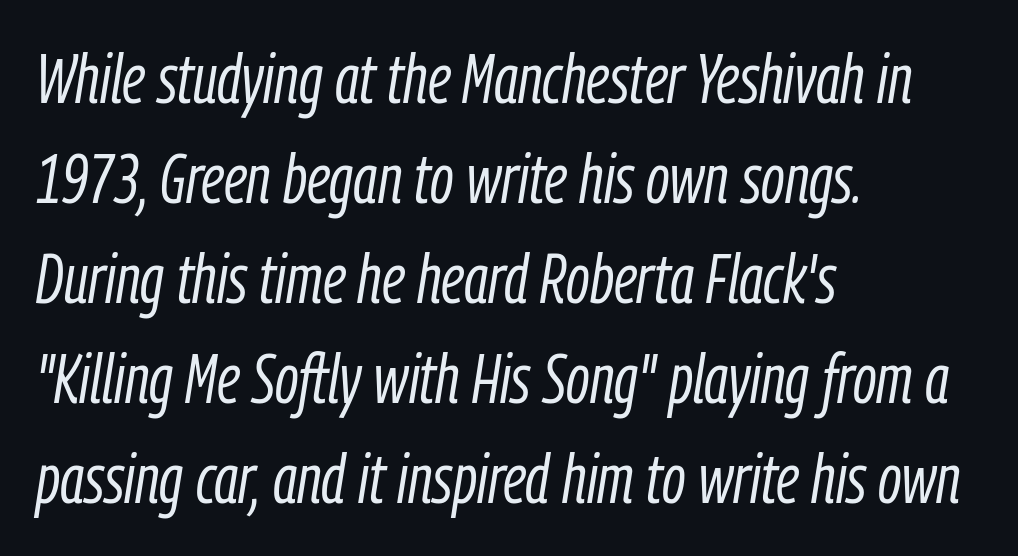
The image shows 69 px light, condensed type, italic (leaning right); set left-aligned, normal line spacing (1.45x), normal letter spacing, not underlined; low stroke contrast and a medium x-height.
